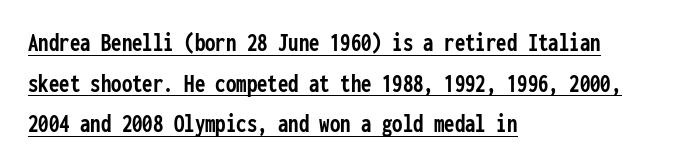
{"italic": "no", "bold": "yes", "underline": "yes", "align": "left", "line_spacing": "normal", "line_spacing_ratio": 1.56, "letter_spacing": "normal", "letter_spacing_em": 0.0, "glyph_px": 26}
